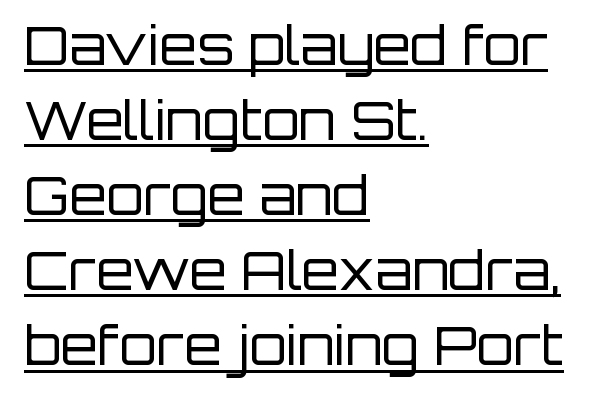
{"serif": "no", "italic": "no", "bold": "no", "weight": "regular", "width": "normal", "stroke_contrast": "low", "x_height": "large", "monospaced": "no", "underline": "yes", "align": "left", "line_spacing": "normal", "line_spacing_ratio": 1.39, "letter_spacing": "normal", "letter_spacing_em": 0.0, "glyph_px": 54}
